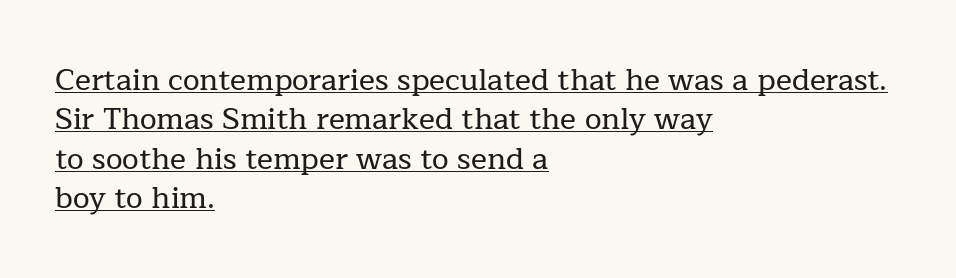
The image shows 30 px serif type, upright; set left-aligned, normal line spacing (1.31x), normal letter spacing, underlined; low stroke contrast and a medium x-height.
